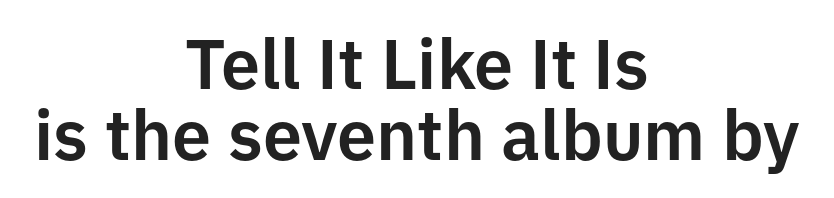
Q: Is the text italic (slanted)? A: No, it is upright.
Q: Is the typeface a serif or a sans-serif typeface? A: Sans-serif.
Q: Is the text underlined? A: No.
Q: How is the paragraph aligned? A: Centered.
Q: Is the spacing between letters normal or unusually wide? A: Normal.
Q: Is the spacing between lines tight, normal or loose? A: Tight.
Q: Width (condensed, normal, or wide)? A: Normal.
Q: Stroke contrast? A: Low.
Q: x-height? A: Medium.
Q: Monospaced? A: No.
